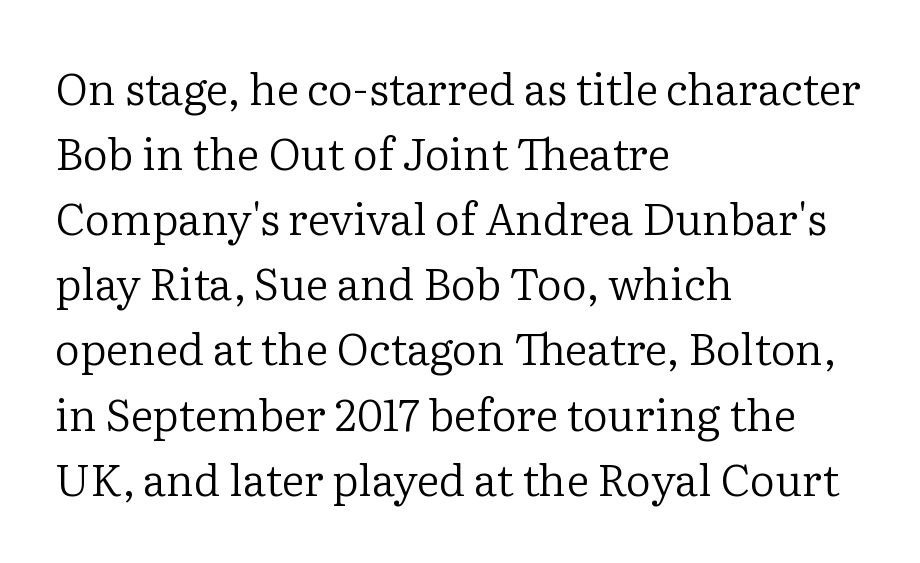
Q: Is the text bold? A: No.
Q: Is the text italic (slanted)? A: No, it is upright.
Q: Is the typeface a serif or a sans-serif typeface? A: Serif.
Q: Is the text underlined? A: No.
Q: How is the paragraph aligned? A: Left-aligned.
Q: Is the spacing between letters normal or unusually wide? A: Normal.
Q: Is the spacing between lines tight, normal or loose? A: Normal.
Q: Width (condensed, normal, or wide)? A: Normal.
Q: Stroke contrast? A: Low.
Q: x-height? A: Medium.
Q: Monospaced? A: No.
